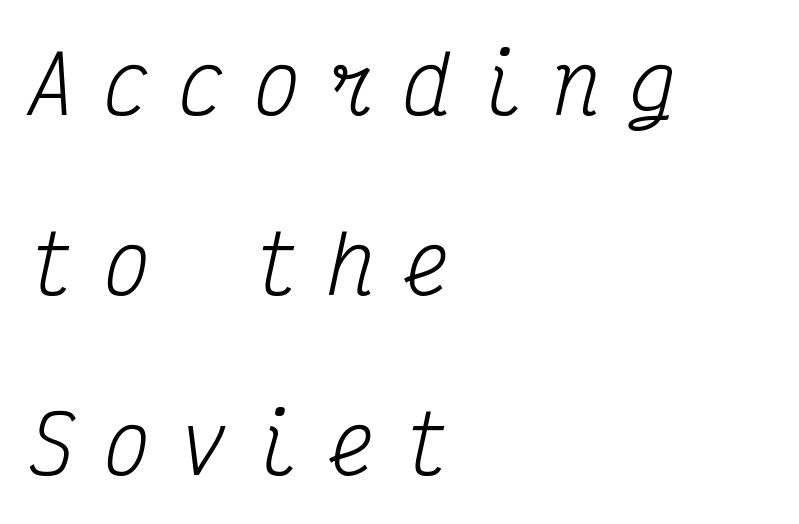
Q: Is the text bold? A: No.
Q: Is the text italic (slanted)? A: Yes, it leans right by about 12 degrees.
Q: Is the typeface a serif or a sans-serif typeface? A: Serif.
Q: Is the text underlined? A: No.
Q: How is the paragraph aligned? A: Left-aligned.
Q: Is the spacing between letters normal or unusually wide? A: Unusually wide.
Q: Is the spacing between lines tight, normal or loose? A: Loose.
Q: Width (condensed, normal, or wide)? A: Condensed.
Q: Stroke contrast? A: Medium.
Q: x-height? A: Medium.
Q: Monospaced? A: Yes.
